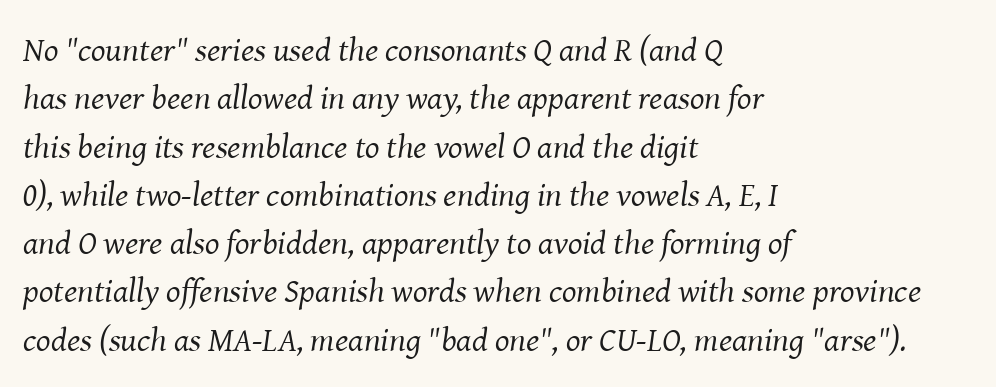
Is this a sans? No — the strokes have serifs. Compared with typical paragraphs, the rows here are spaced about the same. The typeface has the unassuming heft of standard copy or less. The whole block is typeset with a tilt. Where is the straight margin? On the left.
